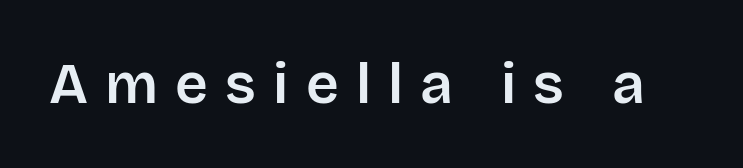
Q: Is the text italic (slanted)? A: No, it is upright.
Q: Is the typeface a serif or a sans-serif typeface? A: Sans-serif.
Q: Is the text underlined? A: No.
Q: Is the spacing between letters normal or unusually wide? A: Unusually wide.
Q: Width (condensed, normal, or wide)? A: Normal.
Q: Stroke contrast? A: Low.
Q: x-height? A: Large.
Q: Monospaced? A: No.
